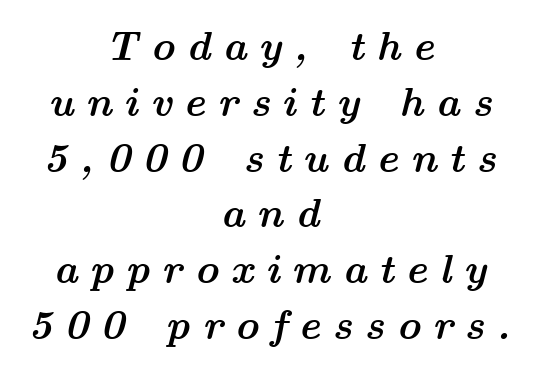
{"italic": "yes", "lean": "right", "slant_degrees": 14, "bold": "yes", "weight": "semibold", "width": "wide", "stroke_contrast": "medium", "x_height": "medium", "monospaced": "no", "underline": "no", "align": "center", "line_spacing": "normal", "line_spacing_ratio": 1.36, "letter_spacing": "wide", "letter_spacing_em": 0.29, "glyph_px": 41}
